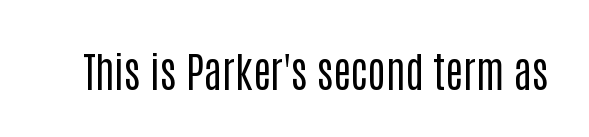
The glyphs are unaccompanied by any horizontal stroke below them. Glyph-to-glyph distance matches everyday printed text. The passage shown is not bold in any degree. The letters stand straight up with perfectly vertical stems.
